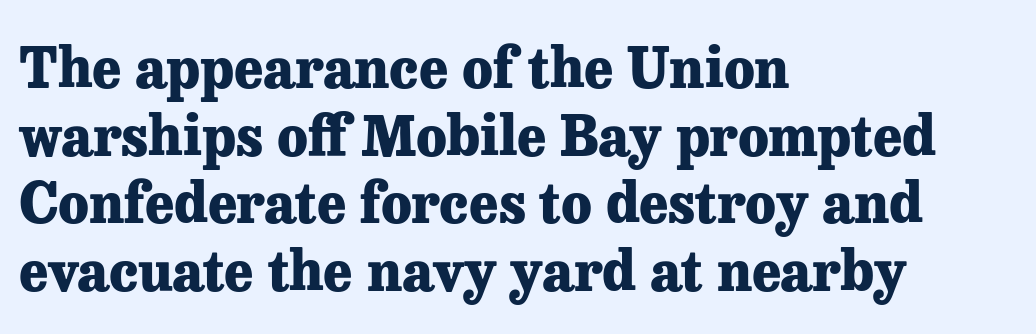
Q: Is the text bold? A: Yes.
Q: Is the text italic (slanted)? A: No, it is upright.
Q: Is the typeface a serif or a sans-serif typeface? A: Serif.
Q: Is the text underlined? A: No.
Q: How is the paragraph aligned? A: Left-aligned.
Q: Is the spacing between letters normal or unusually wide? A: Normal.
Q: Width (condensed, normal, or wide)? A: Normal.
Q: Stroke contrast? A: Low.
Q: x-height? A: Medium.
Q: Monospaced? A: No.
